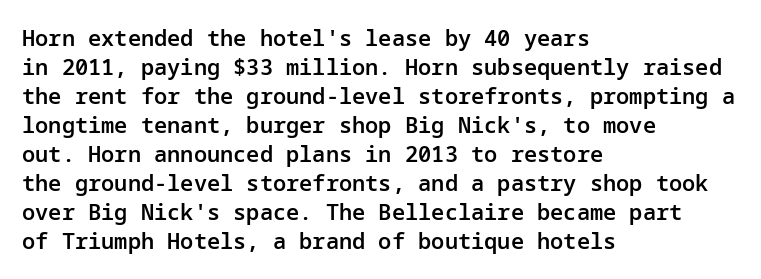
Q: Is the text bold? A: Semi-bold.
Q: Is the text italic (slanted)? A: No, it is upright.
Q: Is the text underlined? A: No.
Q: How is the paragraph aligned? A: Left-aligned.
Q: Is the spacing between letters normal or unusually wide? A: Normal.
Q: Is the spacing between lines tight, normal or loose? A: Normal.
